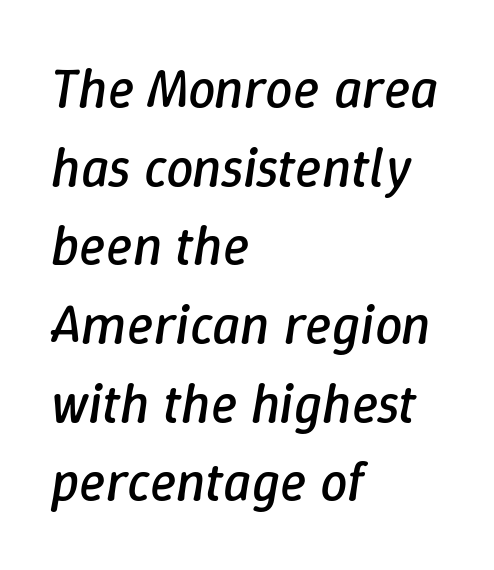
The image shows 55 px regular-weight type, italic (leaning right); set left-aligned, normal line spacing (1.43x), normal letter spacing, not underlined; low stroke contrast and a medium x-height.
